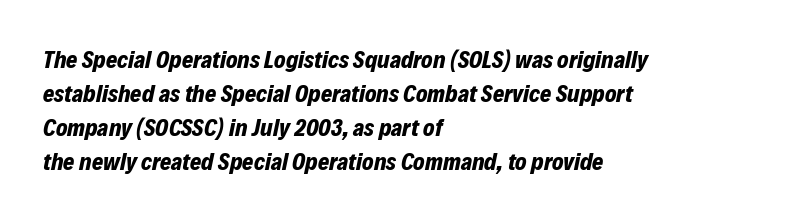
Each row of text sits above clean, open space. Characters are canted at an angle relative to the baseline's perpendicular. Every letter is thick-stroked: bold, no question. This sample keeps an unexceptional amount of space between lines.
